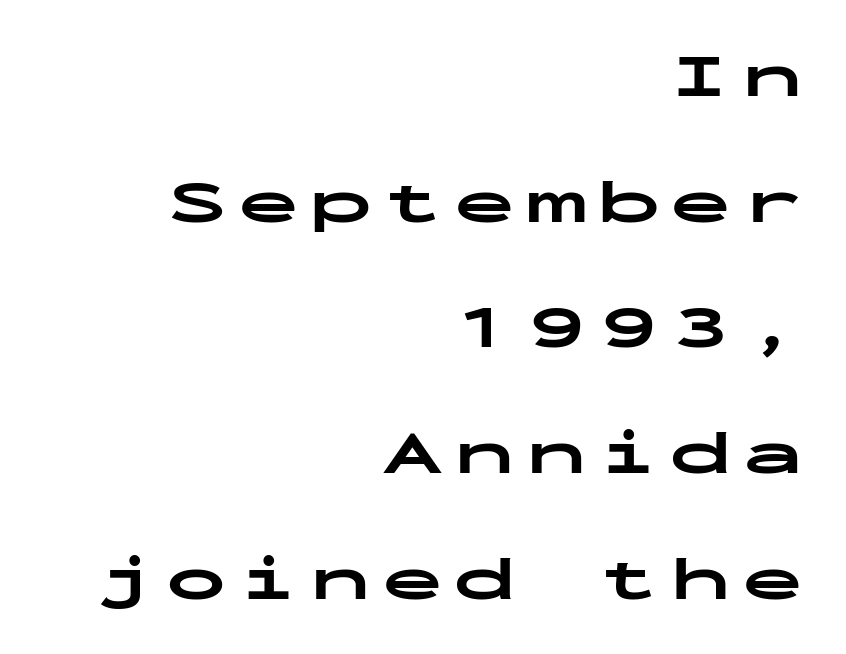
{"serif": "no", "italic": "no", "bold": "yes", "weight": "bold", "width": "wide", "stroke_contrast": "low", "x_height": "medium", "monospaced": "yes", "underline": "no", "align": "right", "line_spacing": "loose", "line_spacing_ratio": 2.06, "glyph_px": 61}
